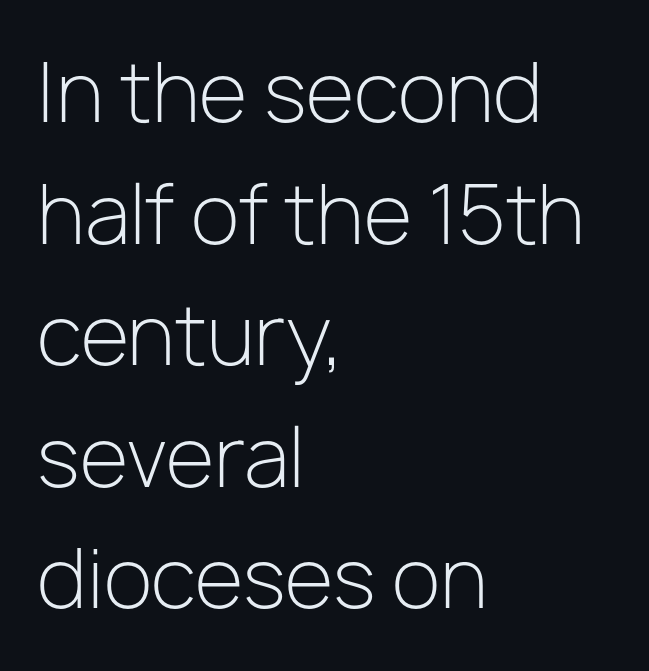
The image shows 80 px light sans-serif type, upright; set left-aligned, normal line spacing (1.52x), normal letter spacing, not underlined; low stroke contrast and a medium x-height.
